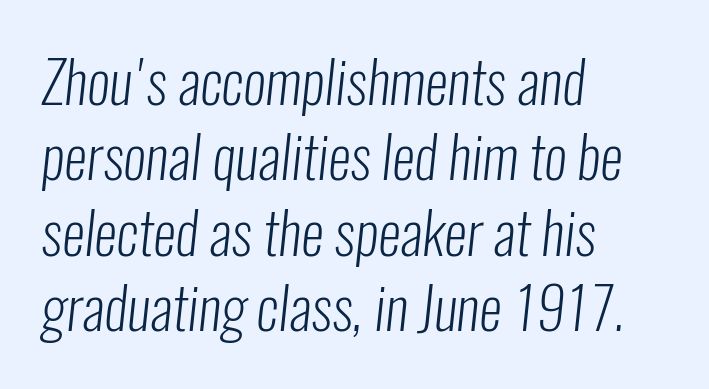
{"serif": "no", "bold": "no", "weight": "light", "width": "condensed", "stroke_contrast": "low", "x_height": "medium", "monospaced": "no", "underline": "no", "align": "left", "line_spacing": "normal", "line_spacing_ratio": 1.3, "letter_spacing": "normal", "letter_spacing_em": 0.0, "glyph_px": 58}
